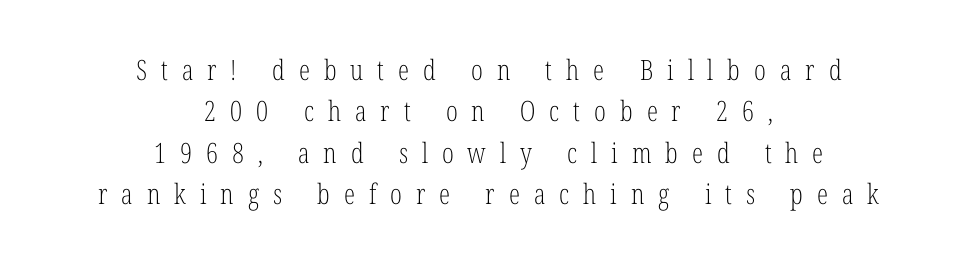
{"serif": "yes", "italic": "no", "bold": "no", "weight": "light", "width": "condensed", "stroke_contrast": "low", "x_height": "medium", "monospaced": "no", "underline": "no", "align": "center", "line_spacing": "normal", "line_spacing_ratio": 1.48, "letter_spacing": "wide", "letter_spacing_em": 0.5, "glyph_px": 28}
